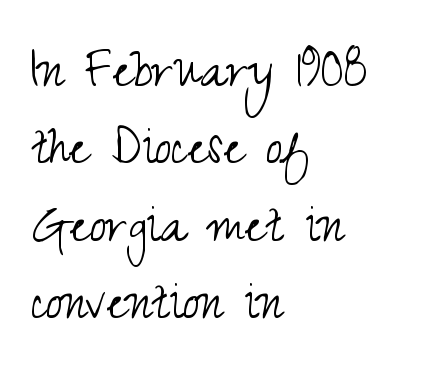
The image shows 60 px light, condensed sans-serif type, upright; set left-aligned, normal line spacing (1.29x), normal letter spacing, not underlined; medium stroke contrast and a small x-height.
